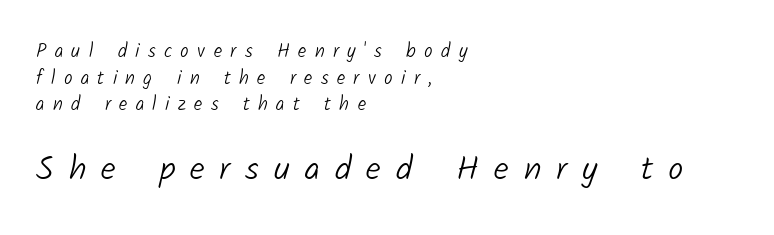
The image shows 34 px light sans-serif type; set left-aligned, normal line spacing (1.4x), unusually wide letter spacing (+0.44 em), not underlined; the second (bottom) block is 1.79x larger; low stroke contrast and a medium x-height.
